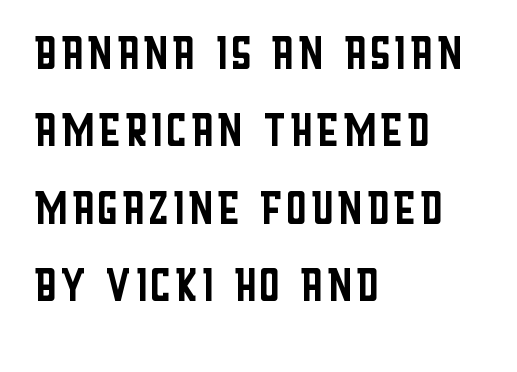
Do the characters align in a grid? No, the font is proportional. The paragraph shown leans on its left margin. The rendering uses a moderate line-height, typical for paragraphs. Students, note that the glyphs here touch the page at normal intervals. Every stem runs plumb, perpendicular to the baseline.
